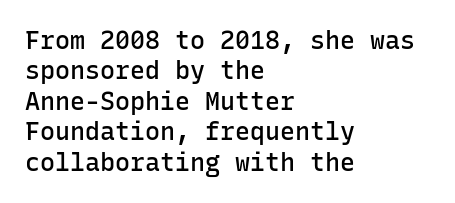
This is moderately heavy type, rendered in semibold. The lines are quadded left. The words here are not underlined. Look at the tracking — it's just the regular setting, nothing added. No italicization has been applied; the sample stays upright.
